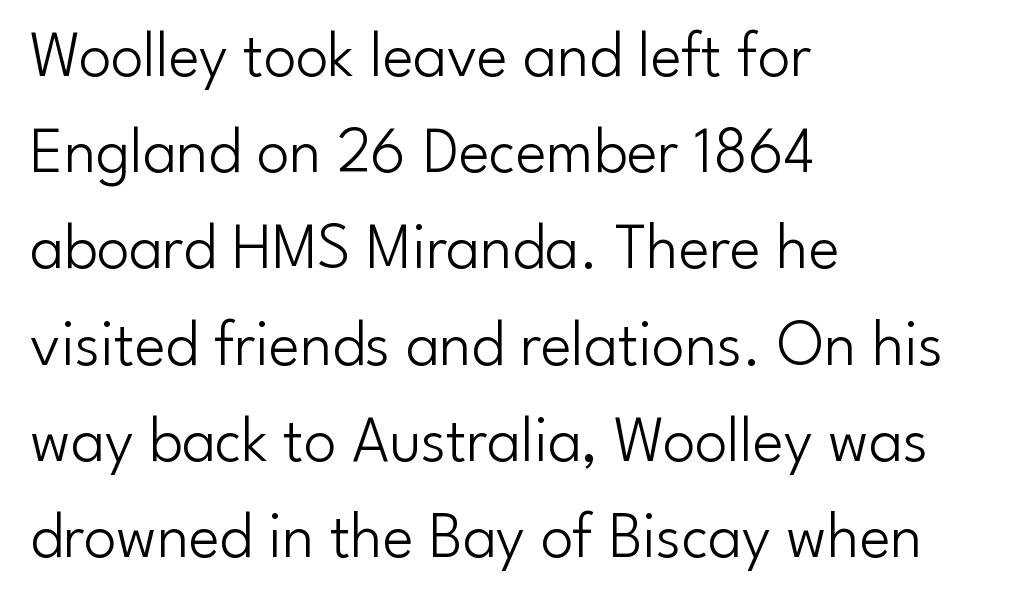
{"serif": "no", "italic": "no", "bold": "no", "weight": "light", "width": "normal", "stroke_contrast": "low", "x_height": "small", "monospaced": "no", "underline": "no", "align": "left", "line_spacing": "normal", "line_spacing_ratio": 1.48, "letter_spacing": "normal", "letter_spacing_em": 0.0, "glyph_px": 65}
